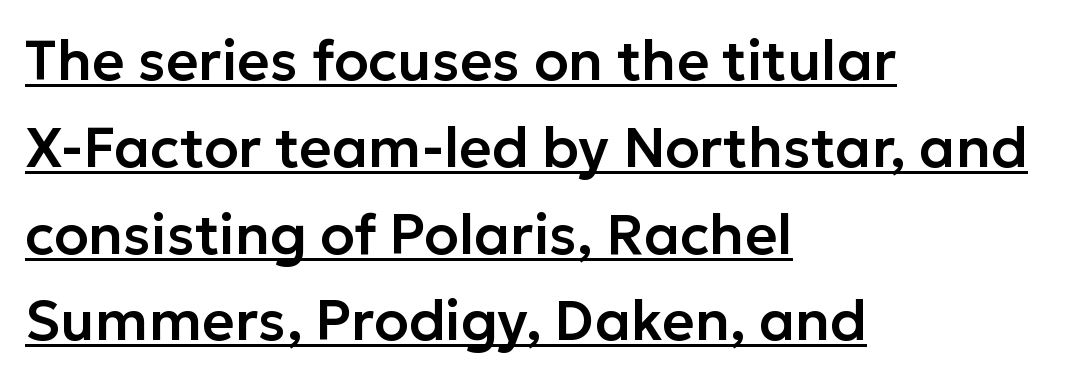
{"serif": "no", "italic": "no", "width": "normal", "stroke_contrast": "low", "x_height": "medium", "monospaced": "no", "underline": "yes", "align": "left", "line_spacing": "normal", "line_spacing_ratio": 1.55, "letter_spacing": "normal", "letter_spacing_em": 0.0, "glyph_px": 56}
